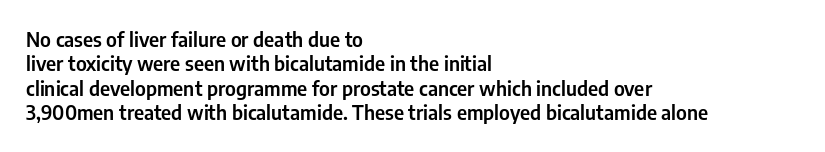
Look at the tracking — it's just the regular setting, nothing added. Horizontal alignment here is leftward, the default for most running prose. Clear beneath every line of the passage. Unlike italic type, these characters show no tilt at all.
